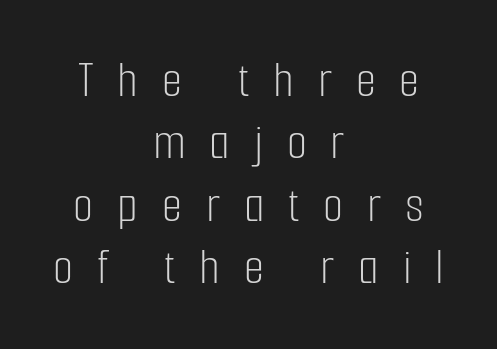
The image shows 52 px light, condensed sans-serif type, upright; set centered, line spacing 1.2x, unusually wide letter spacing (+0.46 em), not underlined; low stroke contrast and a medium x-height.
